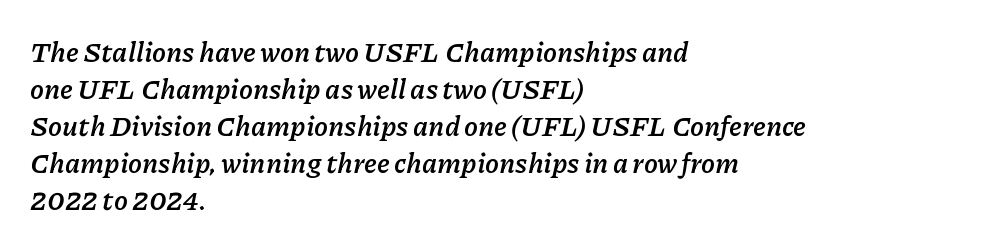
Q: Is the text bold? A: Yes.
Q: Is the text italic (slanted)? A: Yes, it leans right by about 11 degrees.
Q: Is the text underlined? A: No.
Q: How is the paragraph aligned? A: Left-aligned.
Q: Is the spacing between letters normal or unusually wide? A: Normal.
Q: Is the spacing between lines tight, normal or loose? A: Normal.
Q: Width (condensed, normal, or wide)? A: Normal.
Q: Stroke contrast? A: Low.
Q: x-height? A: Medium.
Q: Monospaced? A: No.
